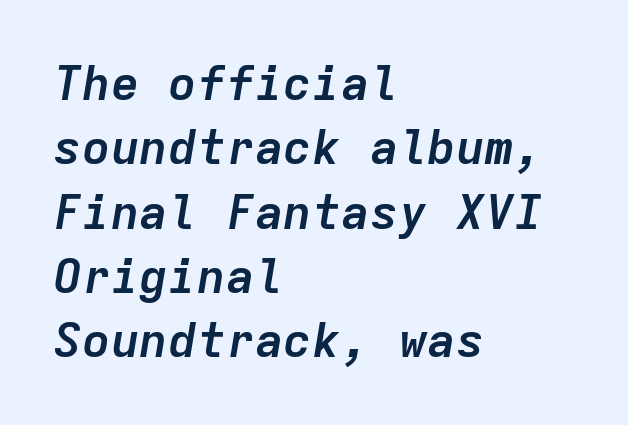
{"italic": "yes", "lean": "right", "slant_degrees": 9, "bold": "yes", "weight": "semibold", "width": "normal", "stroke_contrast": "low", "x_height": "medium", "monospaced": "yes", "underline": "no", "align": "left", "line_spacing": "normal", "line_spacing_ratio": 1.34, "letter_spacing": "normal", "letter_spacing_em": 0.0, "glyph_px": 48}
